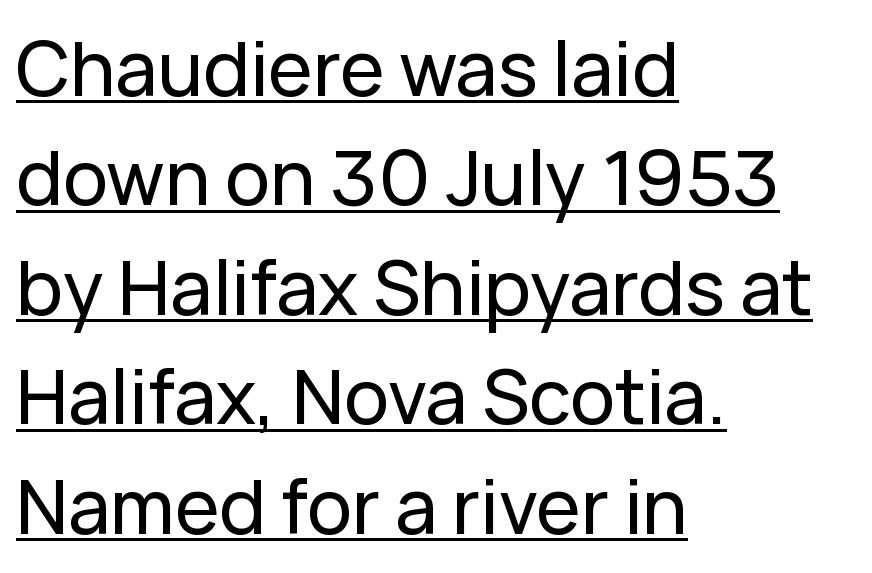
{"serif": "no", "italic": "no", "width": "normal", "stroke_contrast": "low", "x_height": "medium", "monospaced": "no", "underline": "yes", "align": "left", "line_spacing": "normal", "line_spacing_ratio": 1.46, "letter_spacing": "normal", "letter_spacing_em": 0.0, "glyph_px": 75}
